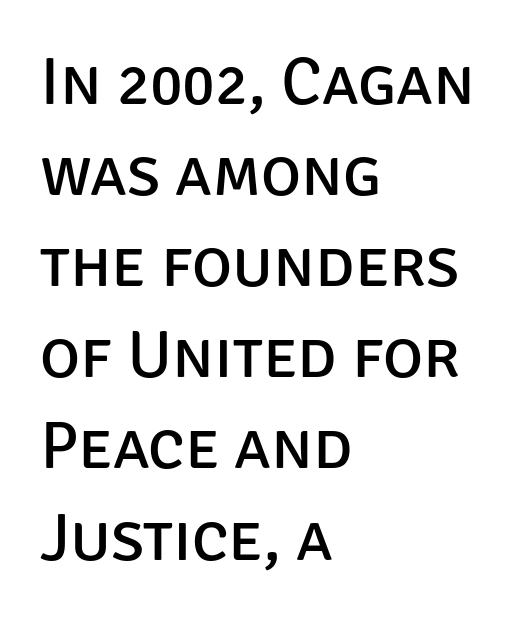
Characters remain perfectly vertical along every line. A classic flush-left, rag-right setting is used for this passage. Is the stroke heavy? The answer is a plain regular-or-lighter. Beneath every word, the page is bare. Is this a fixed-width face? No — the glyphs have proportional, varying widths. A sans-serif font was chosen for this passage.
